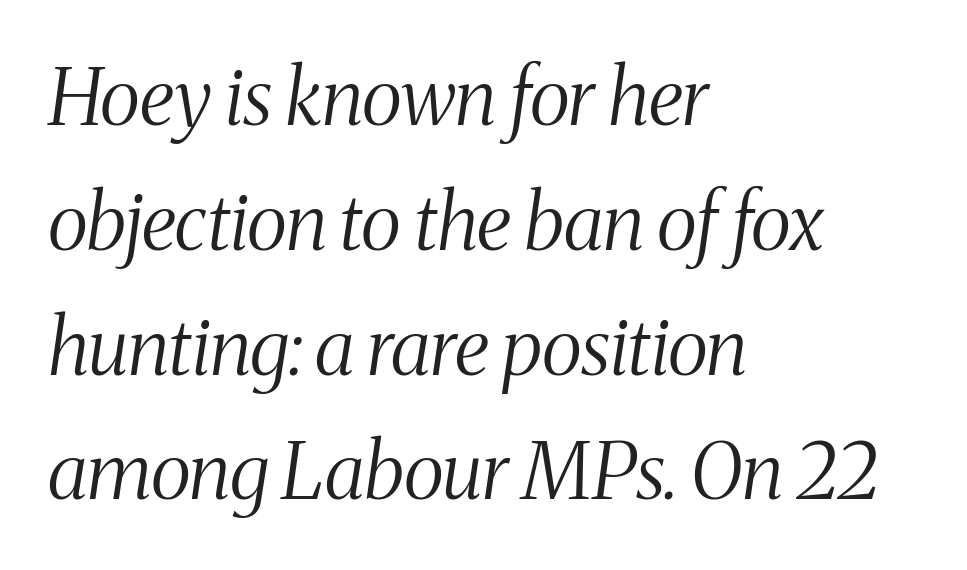
The image shows 78 px light, condensed serif type, italic (leaning right); set left-aligned, normal line spacing (1.6x), normal letter spacing, not underlined; medium stroke contrast and a medium x-height.
